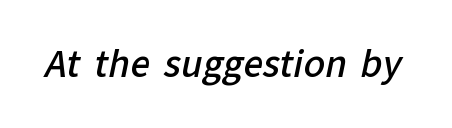
Only glyphs here, with clear space below each row. This rendering leaves character spacing at its baseline value. Are there feet on the stems? There aren't — it's a sans. Note the varied advance widths — an 'i' is clearly narrower than an 'm'. A semibold gives these letters moderate extra thickness, short of bold.
